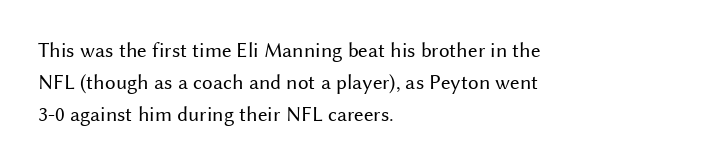
Q: Is the text bold? A: No.
Q: Is the text italic (slanted)? A: No, it is upright.
Q: Is the text underlined? A: No.
Q: How is the paragraph aligned? A: Left-aligned.
Q: Is the spacing between letters normal or unusually wide? A: Normal.
Q: Is the spacing between lines tight, normal or loose? A: Normal.
